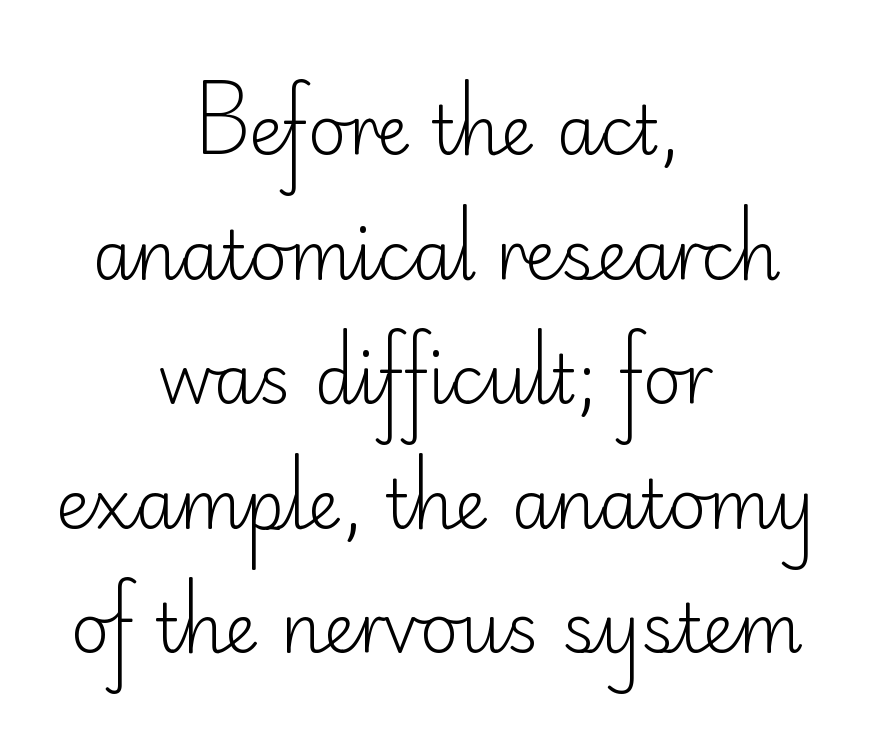
{"serif": "no", "italic": "no", "bold": "no", "weight": "light", "width": "normal", "stroke_contrast": "low", "x_height": "small", "monospaced": "no", "underline": "no", "align": "center", "line_spacing_ratio": 1.86, "letter_spacing": "normal", "letter_spacing_em": 0.0, "glyph_px": 67}
